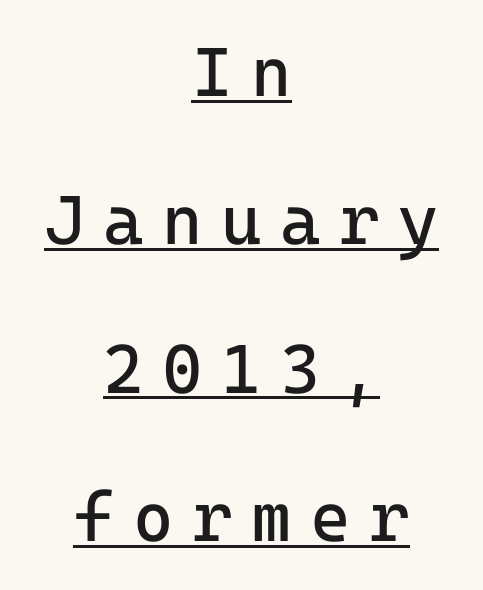
The image shows 69 px regular-weight sans-serif type, upright, monospaced; set centered, loose line spacing (2.15x), unusually wide letter spacing (+0.27 em), underlined; low stroke contrast and a medium x-height.
